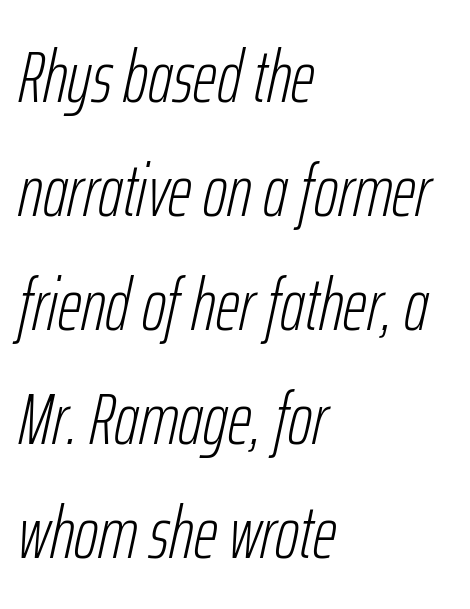
The image shows 74 px light, condensed type, italic (leaning right); set left-aligned, normal line spacing (1.54x), normal letter spacing, not underlined; low stroke contrast and a medium x-height.
